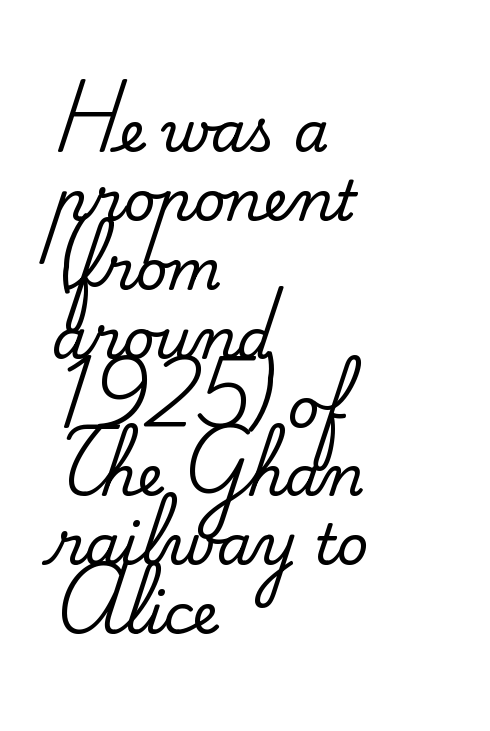
Q: Is the text italic (slanted)? A: Yes.
Q: Is the typeface a serif or a sans-serif typeface? A: Serif.
Q: Is the text underlined? A: No.
Q: How is the paragraph aligned? A: Left-aligned.
Q: Is the spacing between letters normal or unusually wide? A: Normal.
Q: Width (condensed, normal, or wide)? A: Normal.
Q: Stroke contrast? A: Medium.
Q: x-height? A: Small.
Q: Monospaced? A: No.
